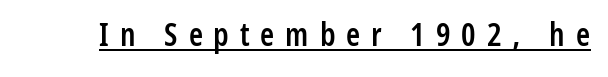
{"serif": "no", "italic": "no", "bold": "semi", "weight": "semibold", "width": "condensed", "stroke_contrast": "low", "x_height": "medium", "monospaced": "no", "underline": "yes", "letter_spacing": "wide", "letter_spacing_em": 0.34, "glyph_px": 32}
